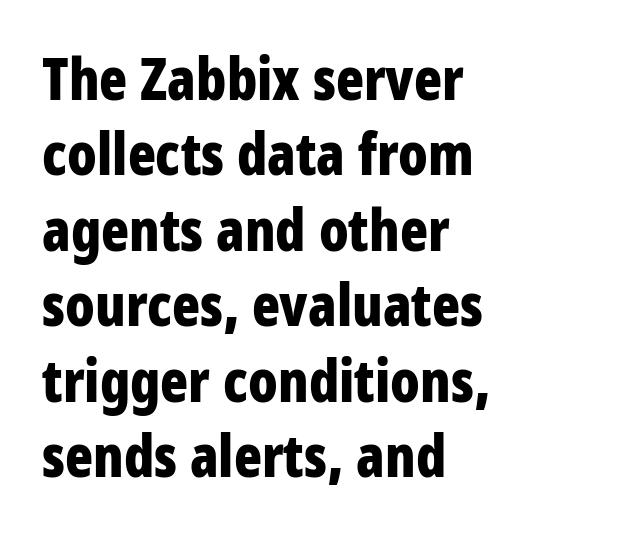
{"serif": "no", "italic": "no", "bold": "yes", "weight": "bold", "width": "condensed", "stroke_contrast": "low", "x_height": "large", "monospaced": "no", "underline": "no", "align": "left", "line_spacing": "normal", "line_spacing_ratio": 1.3, "letter_spacing": "normal", "letter_spacing_em": 0.0, "glyph_px": 58}
